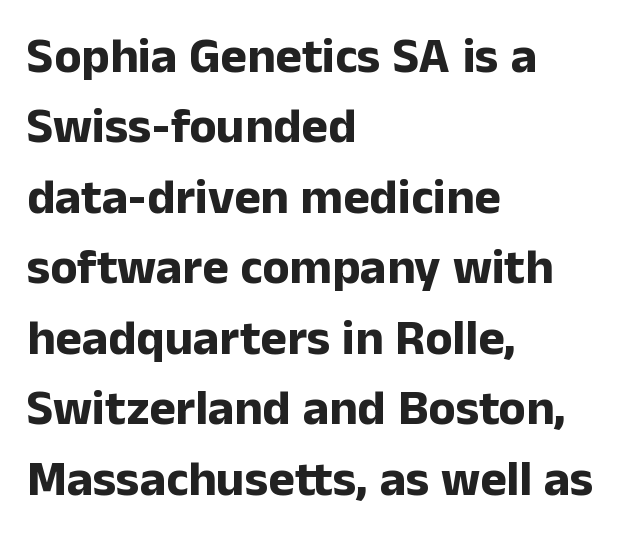
{"serif": "no", "italic": "no", "bold": "yes", "weight": "bold", "width": "normal", "stroke_contrast": "low", "x_height": "medium", "monospaced": "no", "underline": "no", "align": "left", "line_spacing": "normal", "line_spacing_ratio": 1.41, "letter_spacing": "normal", "letter_spacing_em": 0.0, "glyph_px": 50}
